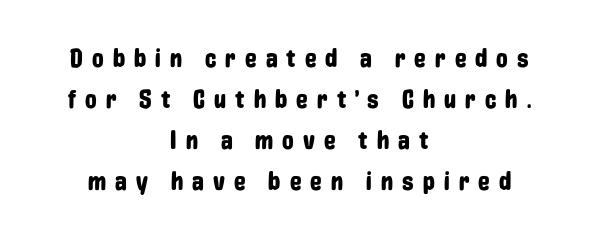
The image shows 26 px text type, upright; set centered, normal line spacing (1.58x), unusually wide letter spacing (+0.35 em), not underlined.
